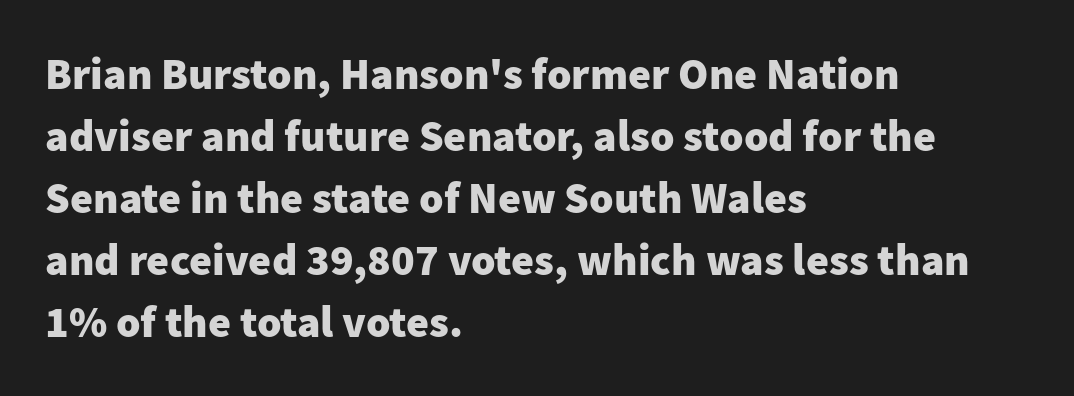
{"serif": "no", "italic": "no", "bold": "yes", "weight": "heavy", "width": "normal", "stroke_contrast": "low", "x_height": "medium", "monospaced": "no", "underline": "no", "align": "left", "line_spacing": "normal", "line_spacing_ratio": 1.41, "letter_spacing": "normal", "letter_spacing_em": 0.0, "glyph_px": 44}
